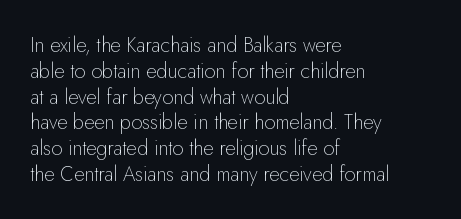
{"italic": "no", "bold": "no", "underline": "no", "align": "left", "line_spacing": "normal", "line_spacing_ratio": 1.29, "letter_spacing": "normal", "letter_spacing_em": 0.0, "glyph_px": 20}
